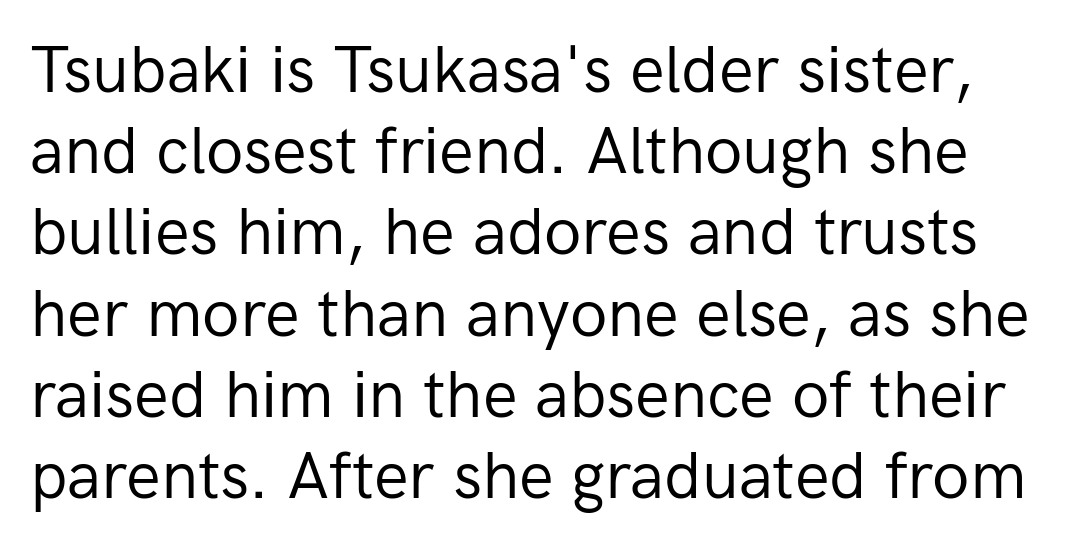
The image shows 65 px regular-weight sans-serif type, upright; set normal line spacing (1.25x), normal letter spacing, not underlined; low stroke contrast and a medium x-height.
